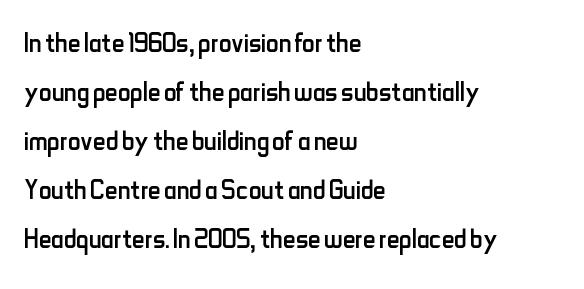
{"serif": "no", "italic": "no", "bold": "no", "weight": "regular", "width": "condensed", "stroke_contrast": "low", "x_height": "small", "monospaced": "no", "underline": "no", "align": "left", "line_spacing": "normal", "line_spacing_ratio": 1.4, "letter_spacing": "normal", "letter_spacing_em": 0.0, "glyph_px": 35}
